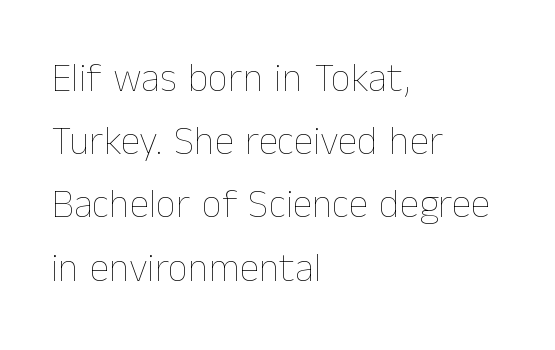
Q: Is the text bold? A: No.
Q: Is the text italic (slanted)? A: No, it is upright.
Q: Is the text underlined? A: No.
Q: How is the paragraph aligned? A: Left-aligned.
Q: Is the spacing between letters normal or unusually wide? A: Normal.
Q: Is the spacing between lines tight, normal or loose? A: Normal.
Q: Width (condensed, normal, or wide)? A: Normal.
Q: Stroke contrast? A: Low.
Q: x-height? A: Medium.
Q: Monospaced? A: No.
